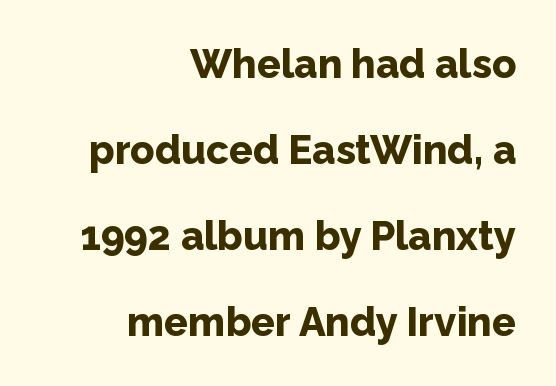
Q: Is the text bold? A: Yes.
Q: Is the text italic (slanted)? A: No, it is upright.
Q: Is the typeface a serif or a sans-serif typeface? A: Sans-serif.
Q: Is the text underlined? A: No.
Q: How is the paragraph aligned? A: Right-aligned.
Q: Is the spacing between letters normal or unusually wide? A: Normal.
Q: Is the spacing between lines tight, normal or loose? A: Loose.
Q: Width (condensed, normal, or wide)? A: Normal.
Q: Stroke contrast? A: Low.
Q: x-height? A: Medium.
Q: Monospaced? A: No.
